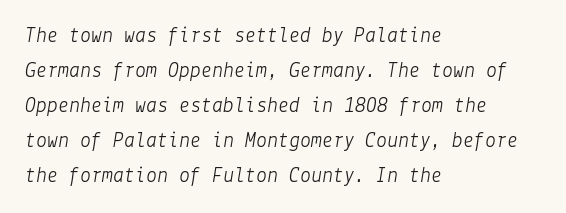
{"italic": "yes", "lean": "right", "slant_degrees": 9, "bold": "no", "underline": "no", "align": "left", "line_spacing": "normal", "line_spacing_ratio": 1.59, "letter_spacing": "normal", "letter_spacing_em": 0.0, "glyph_px": 22}
